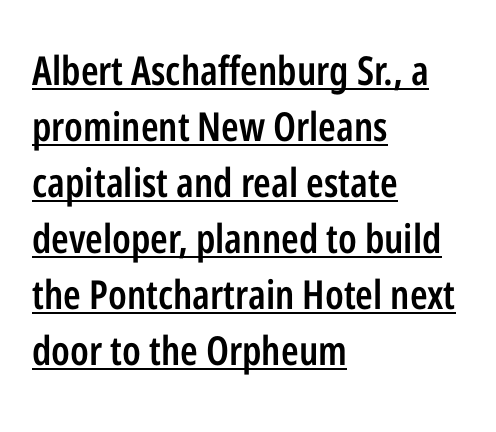
Horizontal alignment here is leftward, the default for most running prose. Does extra space separate the letters? No, they use regular spacing. Glance below the letters and you will spot a drawn line. Reading down the column, the eye jumps a familiar distance to each next line.
